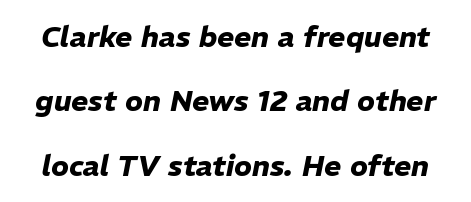
The image shows 29 px heavy type, italic (leaning right); set loose line spacing (2.22x), normal letter spacing, not underlined; low stroke contrast and a medium x-height.
